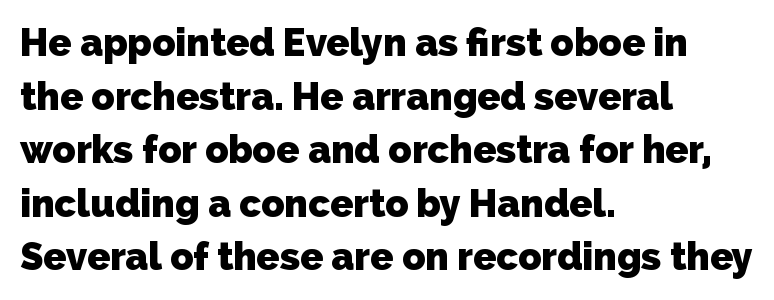
The image shows 38 px heavy sans-serif type; set left-aligned, normal line spacing (1.41x), normal letter spacing, not underlined; low stroke contrast and a medium x-height.
